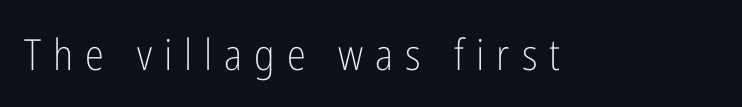
This is roman type, the default non-slanted kind. Beneath every word, the page is bare. Note the varied advance widths — an 'i' is clearly narrower than an 'm'. How are the letters spaced? Widely, with obvious added tracking. Summary of weight: not heavy and not bold. The passage shown is typeset with a sans-serif family.
